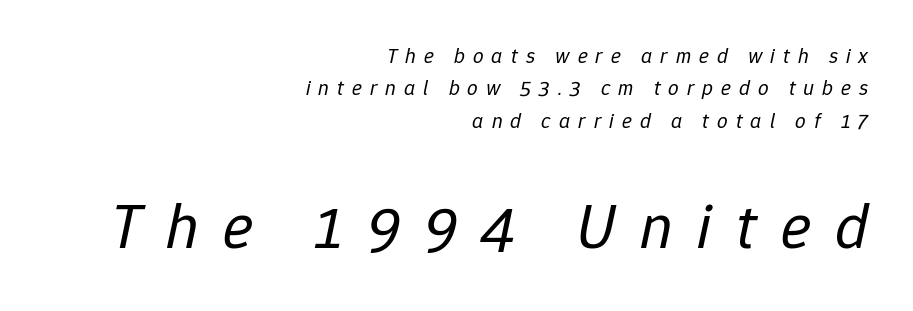
{"italic": "yes", "lean": "right", "slant_degrees": 12, "bold": "no", "weight": "regular", "width": "normal", "stroke_contrast": "low", "x_height": "medium", "monospaced": "no", "underline": "no", "align": "right", "line_spacing": "normal", "line_spacing_ratio": 1.54, "letter_spacing": "wide", "letter_spacing_em": 0.38, "larger_block": "second", "size_ratio": 3.05, "glyph_px": 64}
